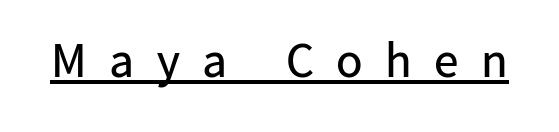
{"serif": "no", "italic": "no", "bold": "no", "weight": "regular", "width": "normal", "stroke_contrast": "low", "x_height": "medium", "monospaced": "no", "underline": "yes", "letter_spacing": "wide", "letter_spacing_em": 0.46, "glyph_px": 49}
